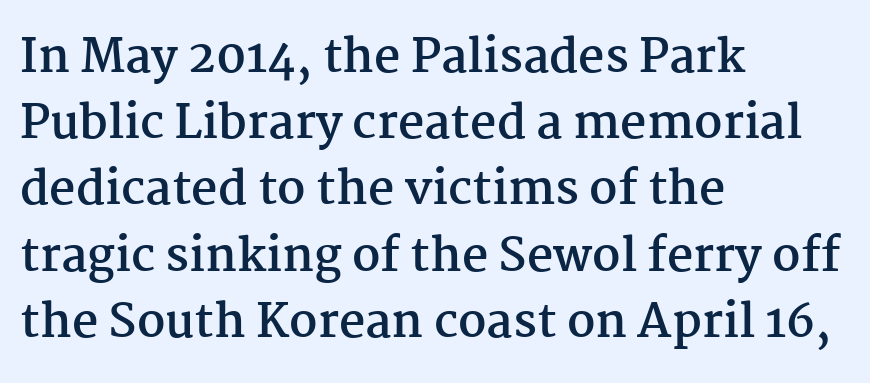
In terms of weight, the rendering is a true, heavy bold. Default kerning and tracking; the words read as compact shapes. The vertical gap from one line to the next is medium. The text block is weighted toward the left margin, trailing off unevenly rightward. You could not count columns in this text — the font is proportionally spaced. Is this a sans? No — the strokes have serifs.
